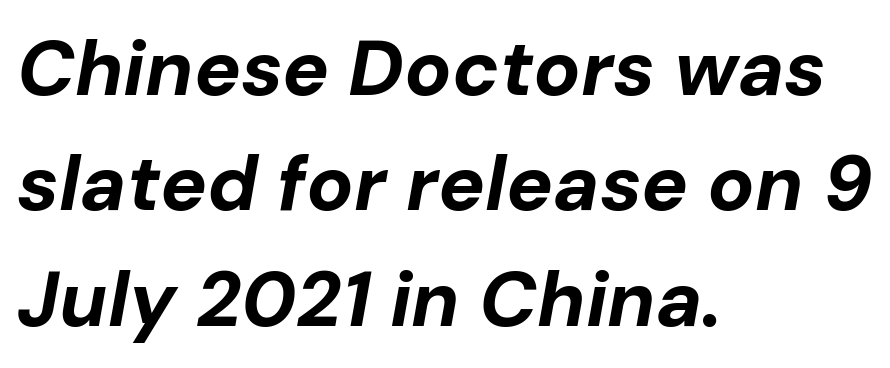
{"italic": "yes", "lean": "right", "slant_degrees": 10, "bold": "yes", "weight": "bold", "width": "normal", "stroke_contrast": "low", "x_height": "medium", "monospaced": "no", "underline": "no", "align": "left", "line_spacing": "normal", "line_spacing_ratio": 1.48, "letter_spacing": "normal", "letter_spacing_em": 0.0, "glyph_px": 78}
